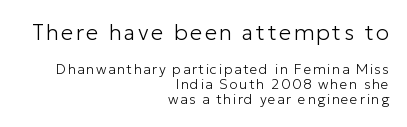
The image shows 22 px text type, upright; set right-aligned, tight line spacing (1.09x), not underlined; the first (top) block is 1.57x larger.
